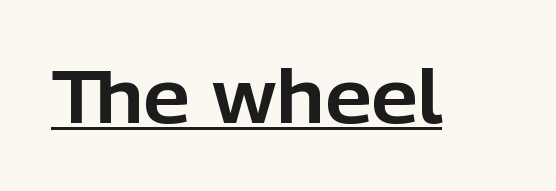
{"serif": "no", "italic": "no", "width": "normal", "stroke_contrast": "low", "x_height": "medium", "monospaced": "no", "underline": "yes", "letter_spacing": "normal", "letter_spacing_em": 0.0, "glyph_px": 74}
